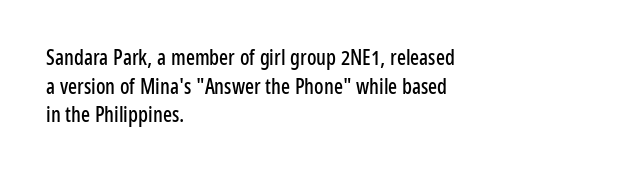
{"italic": "no", "underline": "no", "align": "left", "line_spacing": "normal", "line_spacing_ratio": 1.36, "letter_spacing": "normal", "letter_spacing_em": 0.0, "glyph_px": 21}
